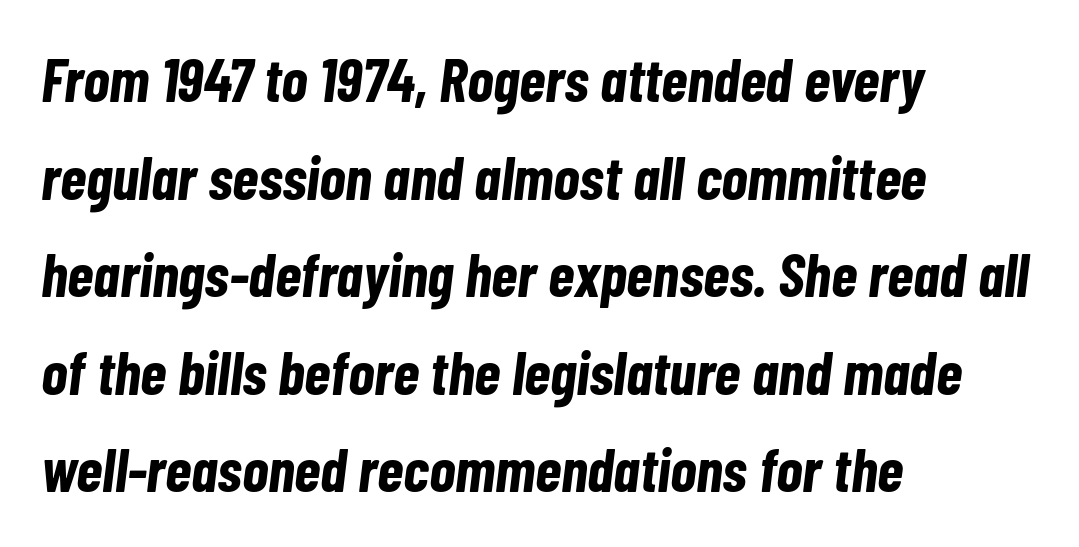
Q: Is the text bold? A: Yes.
Q: Is the text italic (slanted)? A: Yes, it leans right by about 7 degrees.
Q: Is the text underlined? A: No.
Q: How is the paragraph aligned? A: Left-aligned.
Q: Is the spacing between letters normal or unusually wide? A: Normal.
Q: Is the spacing between lines tight, normal or loose? A: Normal.
Q: Width (condensed, normal, or wide)? A: Condensed.
Q: Stroke contrast? A: Low.
Q: x-height? A: Medium.
Q: Monospaced? A: No.
